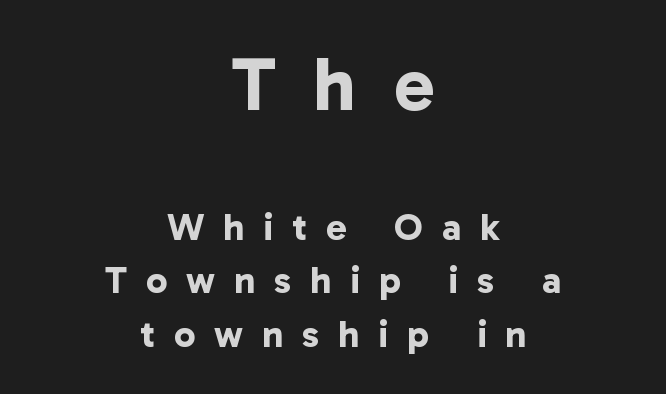
Q: Is the text bold? A: Yes.
Q: Is the typeface a serif or a sans-serif typeface? A: Sans-serif.
Q: Is the text underlined? A: No.
Q: How is the paragraph aligned? A: Centered.
Q: Is the spacing between letters normal or unusually wide? A: Unusually wide.
Q: Is the spacing between lines tight, normal or loose? A: Normal.
Q: Which block of text is set in a larger size, the first (top) or the second (bottom)? A: The first (top) one.
Q: Width (condensed, normal, or wide)? A: Normal.
Q: Stroke contrast? A: Low.
Q: x-height? A: Medium.
Q: Monospaced? A: No.
